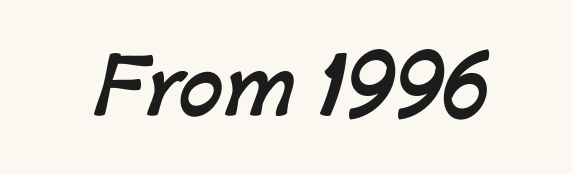
The image shows 74 px semibold sans-serif type; set normal letter spacing, not underlined; low stroke contrast and a medium x-height.
